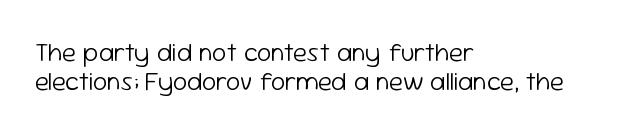
{"italic": "no", "bold": "no", "underline": "no", "align": "left", "line_spacing": "tight", "line_spacing_ratio": 1.12, "letter_spacing": "normal", "letter_spacing_em": 0.0, "glyph_px": 26}
